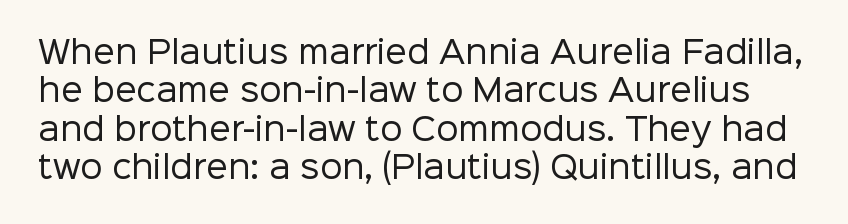
Q: Is the text bold? A: No.
Q: Is the text italic (slanted)? A: No, it is upright.
Q: Is the typeface a serif or a sans-serif typeface? A: Sans-serif.
Q: Is the text underlined? A: No.
Q: Is the spacing between letters normal or unusually wide? A: Normal.
Q: Width (condensed, normal, or wide)? A: Normal.
Q: Stroke contrast? A: Low.
Q: x-height? A: Medium.
Q: Monospaced? A: No.
